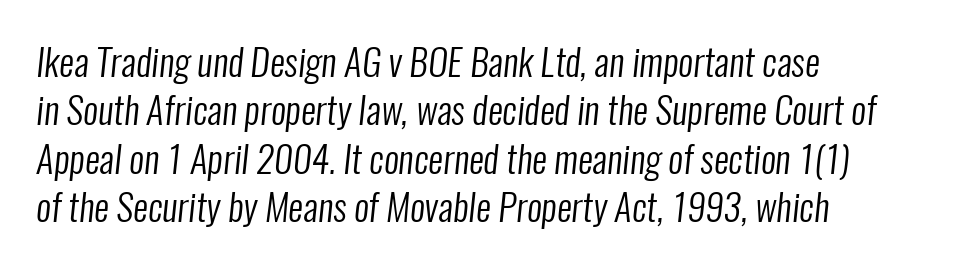
{"serif": "no", "bold": "no", "weight": "regular", "width": "condensed", "stroke_contrast": "low", "x_height": "medium", "monospaced": "no", "underline": "no", "align": "left", "line_spacing": "normal", "line_spacing_ratio": 1.31, "letter_spacing": "normal", "letter_spacing_em": 0.0, "glyph_px": 37}
